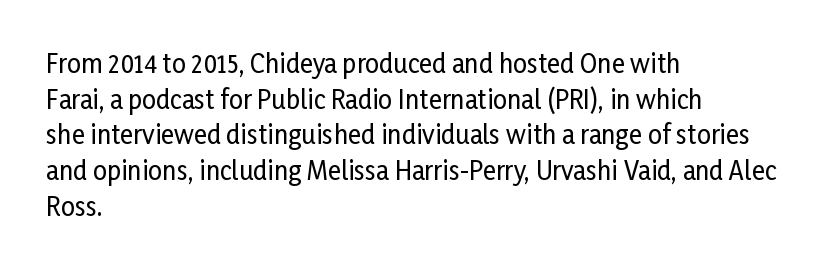
Glyph-to-glyph distance matches everyday printed text. The baseline area is clear. These lines are set flush left with a ragged right edge. Designer's note — italics off, roman on. The rendering uses a moderate line-height, typical for paragraphs.
